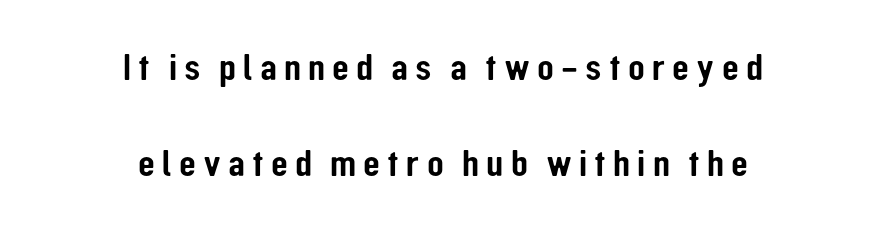
Q: Is the text italic (slanted)? A: No, it is upright.
Q: Is the typeface a serif or a sans-serif typeface? A: Sans-serif.
Q: Is the text underlined? A: No.
Q: How is the paragraph aligned? A: Centered.
Q: Is the spacing between lines tight, normal or loose? A: Loose.
Q: Width (condensed, normal, or wide)? A: Condensed.
Q: Stroke contrast? A: Low.
Q: x-height? A: Medium.
Q: Monospaced? A: No.
